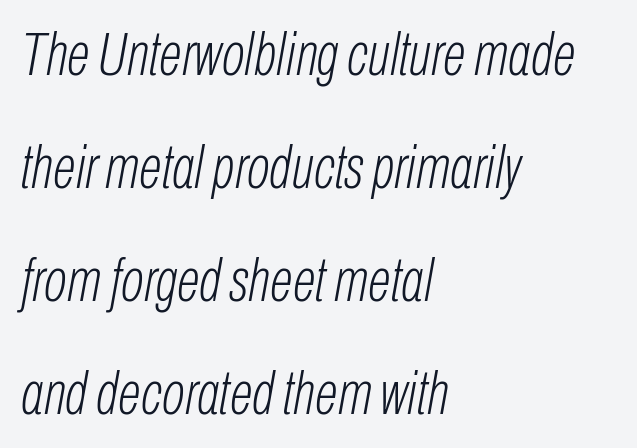
{"italic": "yes", "lean": "right", "slant_degrees": 10, "bold": "no", "weight": "light", "width": "condensed", "stroke_contrast": "low", "x_height": "medium", "monospaced": "no", "underline": "no", "align": "left", "line_spacing_ratio": 1.85, "letter_spacing": "normal", "letter_spacing_em": 0.0, "glyph_px": 61}
